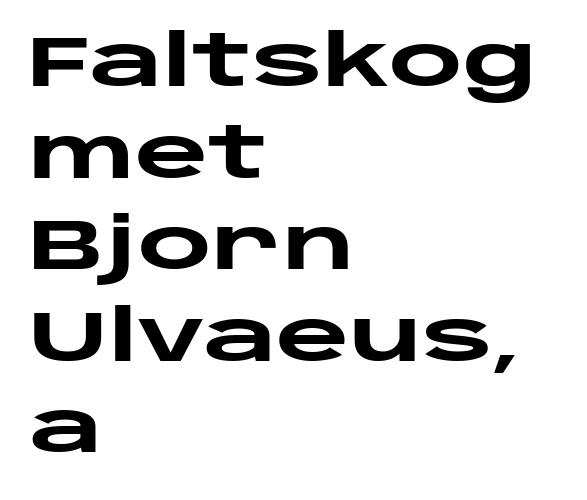
Proportional: the letters do not fall into vertical columns. The rendering shows plain stroke endings on the letterforms — a sans-serif design. The rendering uses a bold face; every stroke is thick and dark. Has an underline been added? It has not.
